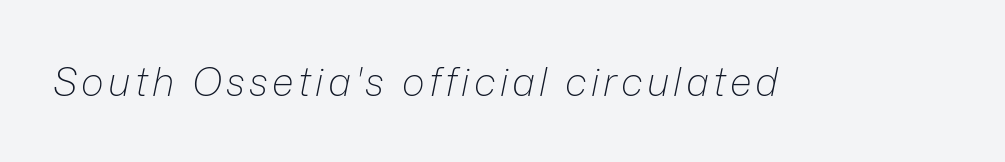
The passage shown leans; its letterforms are oblique. Note the varied advance widths — an 'i' is clearly narrower than an 'm'. The strip under each line holds only bare page. Weight: in the light-to-regular range.
